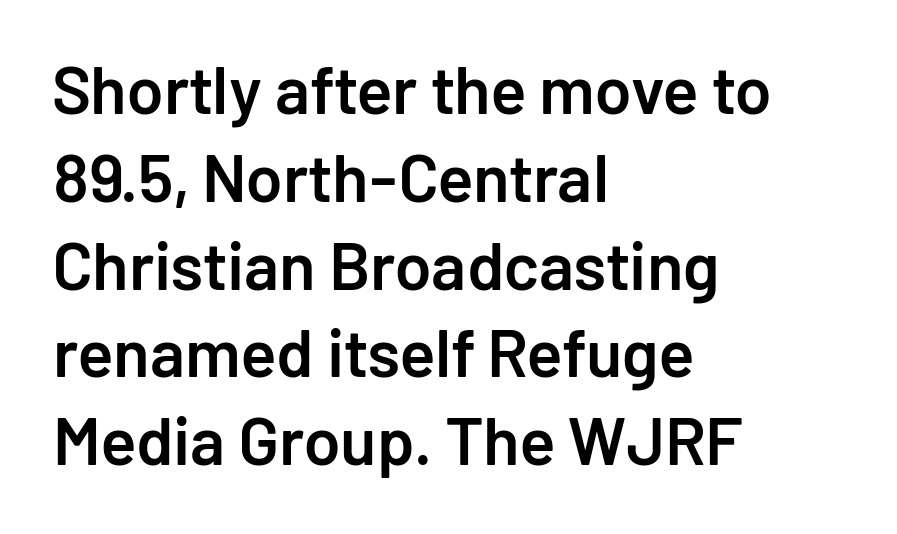
Q: Is the text bold? A: Semi-bold.
Q: Is the text italic (slanted)? A: No, it is upright.
Q: Is the typeface a serif or a sans-serif typeface? A: Sans-serif.
Q: Is the text underlined? A: No.
Q: How is the paragraph aligned? A: Left-aligned.
Q: Is the spacing between letters normal or unusually wide? A: Normal.
Q: Is the spacing between lines tight, normal or loose? A: Normal.
Q: Width (condensed, normal, or wide)? A: Normal.
Q: Stroke contrast? A: Low.
Q: x-height? A: Medium.
Q: Monospaced? A: No.
